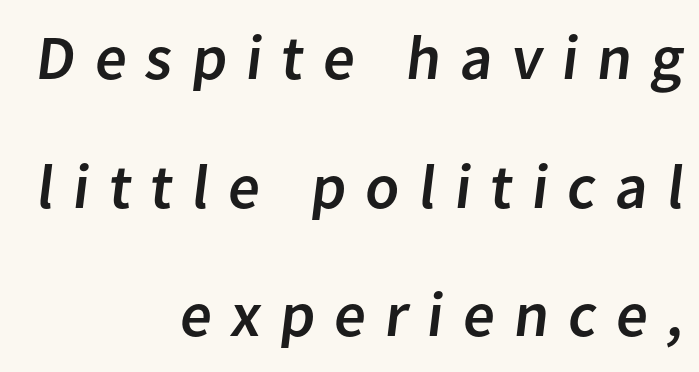
Check the space under the baseline: it is left empty. Grotesque or geometric, the face here clearly has no serifs. In terms of letterspacing, this is a distinctly airy, spread setting. A flush-right, rag-left setting is used for this passage. Horizontal bands of white between lines are thick stripes. Each letter keeps its own natural width here, so spacing adapts to shape.
